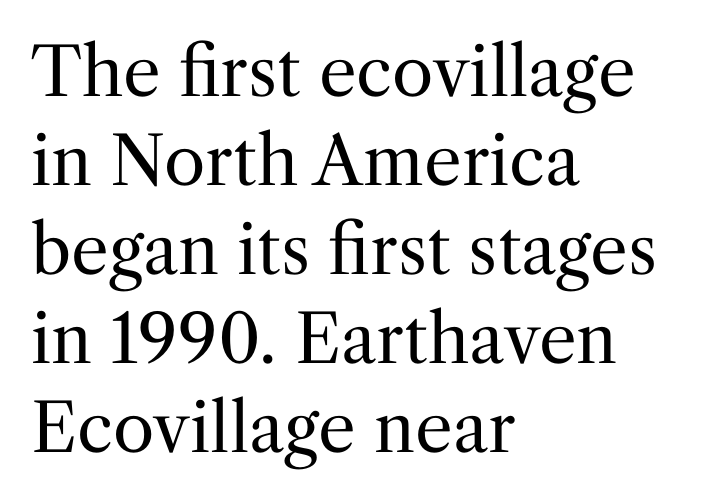
{"serif": "yes", "italic": "no", "bold": "no", "weight": "regular", "width": "normal", "stroke_contrast": "medium", "x_height": "medium", "monospaced": "no", "underline": "no", "align": "left", "line_spacing": "normal", "line_spacing_ratio": 1.33, "letter_spacing": "normal", "letter_spacing_em": 0.0, "glyph_px": 67}
